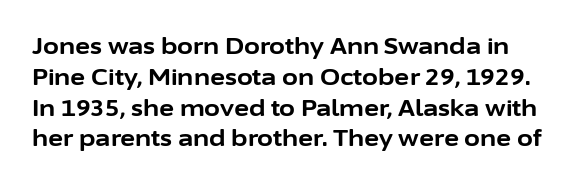
The image shows 23 px bold type, upright; set normal line spacing (1.34x), normal letter spacing, not underlined.
